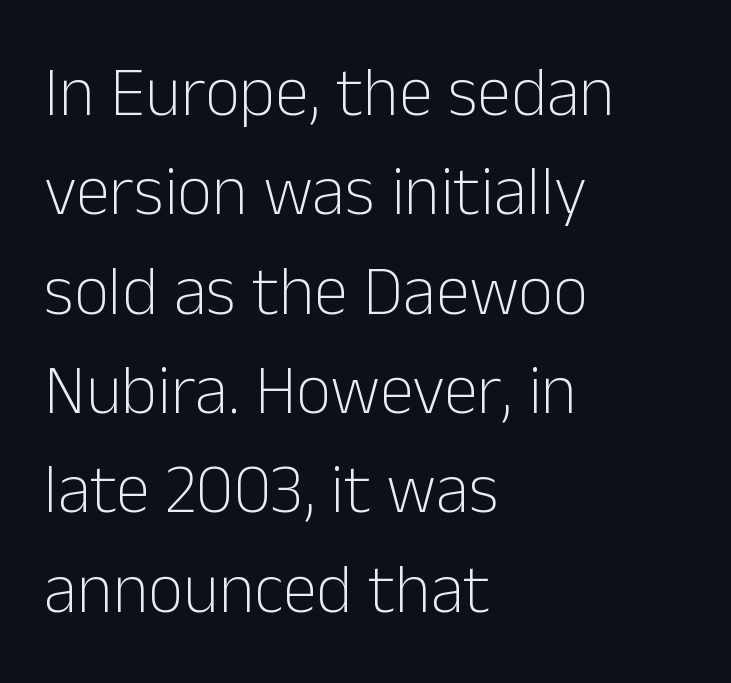
The image shows 69 px light sans-serif type, upright; set left-aligned, normal line spacing (1.44x), normal letter spacing, not underlined; low stroke contrast and a medium x-height.
